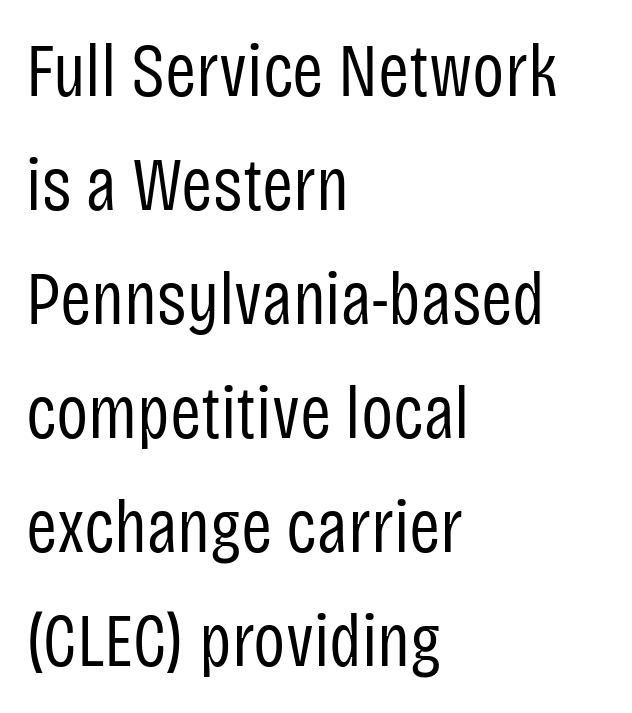
The glyphs in this specimen are sans serif. A typesetter would call this leading conventional body-copy spacing. Is there any slant? The stems are plumb. Counters stay open thanks to moderate or lighter strokes. Spacing verdict: proportional, widths tailored to each character.
